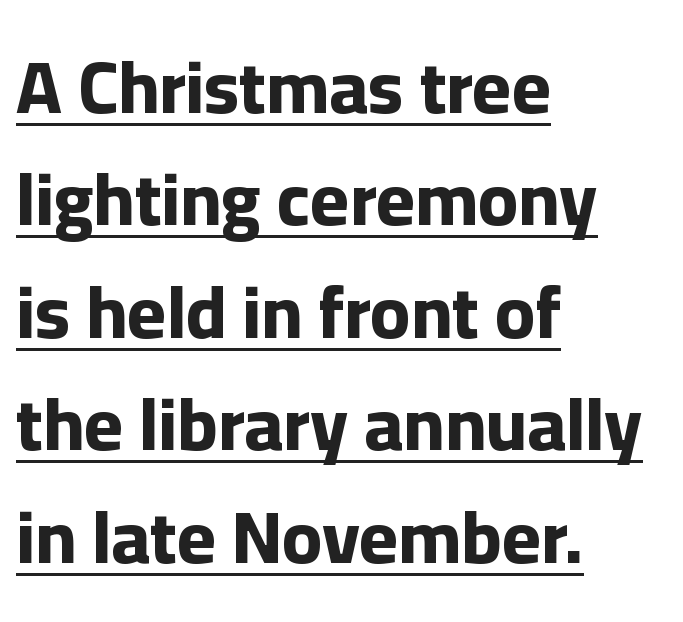
Q: Is the text bold? A: Yes.
Q: Is the text italic (slanted)? A: No, it is upright.
Q: Is the typeface a serif or a sans-serif typeface? A: Sans-serif.
Q: Is the text underlined? A: Yes.
Q: How is the paragraph aligned? A: Left-aligned.
Q: Is the spacing between letters normal or unusually wide? A: Normal.
Q: Is the spacing between lines tight, normal or loose? A: Normal.
Q: Width (condensed, normal, or wide)? A: Normal.
Q: Stroke contrast? A: Low.
Q: x-height? A: Medium.
Q: Monospaced? A: No.
